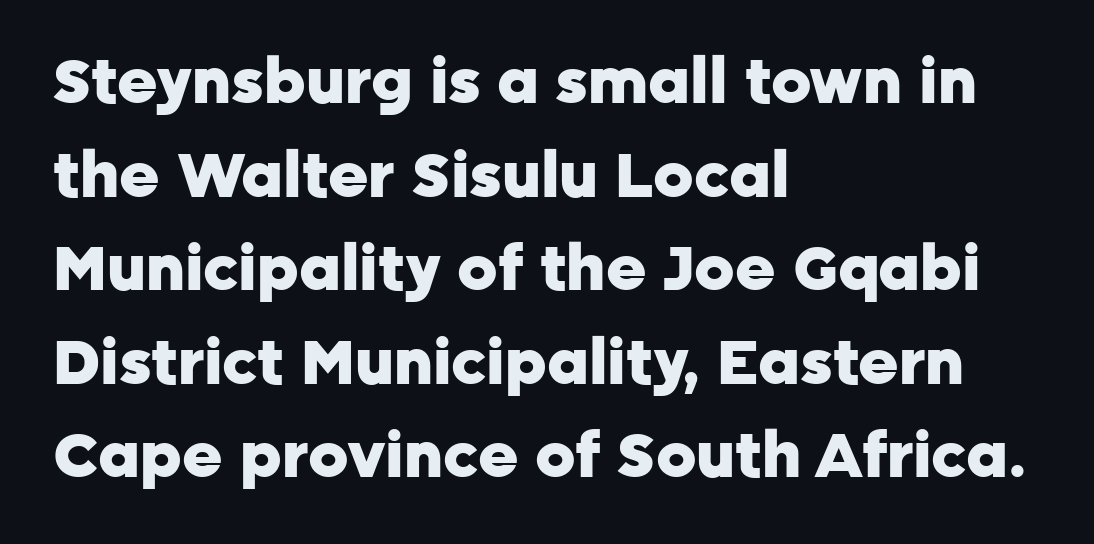
Q: Is the text bold? A: Yes.
Q: Is the text italic (slanted)? A: No, it is upright.
Q: Is the typeface a serif or a sans-serif typeface? A: Sans-serif.
Q: Is the text underlined? A: No.
Q: How is the paragraph aligned? A: Left-aligned.
Q: Is the spacing between letters normal or unusually wide? A: Normal.
Q: Is the spacing between lines tight, normal or loose? A: Normal.
Q: Width (condensed, normal, or wide)? A: Normal.
Q: Stroke contrast? A: Low.
Q: x-height? A: Medium.
Q: Monospaced? A: No.
